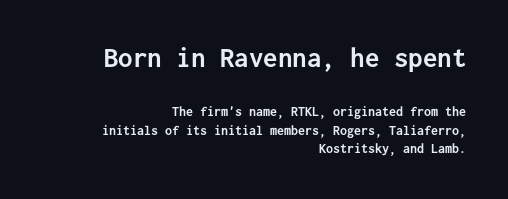
The passage shown is typed in a monospace face where columns stay perfectly aligned. A normal amount of white space separates one row of letters from the next. The axis of the letterforms is exactly vertical. A full-strength bold gives these letters their thick strokes.
